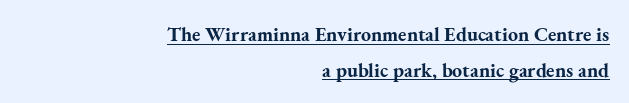
The image shows 20 px bold type, upright; set right-aligned, line spacing 1.78x, normal letter spacing, underlined.
